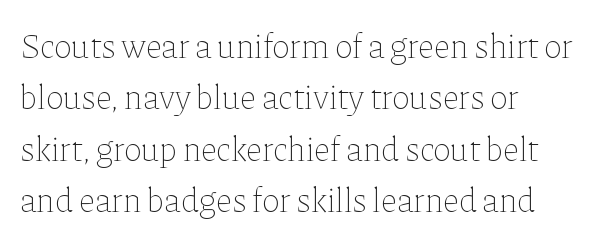
The image shows 34 px thin type, upright; set left-aligned, normal line spacing (1.51x), normal letter spacing, not underlined; low stroke contrast and a medium x-height.
